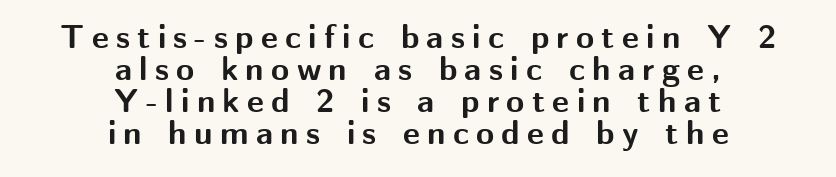
The image shows 33 px bold sans-serif type, upright; set centered, tight line spacing (0.97x), unusually wide letter spacing (+0.22 em), not underlined; medium stroke contrast and a medium x-height.
